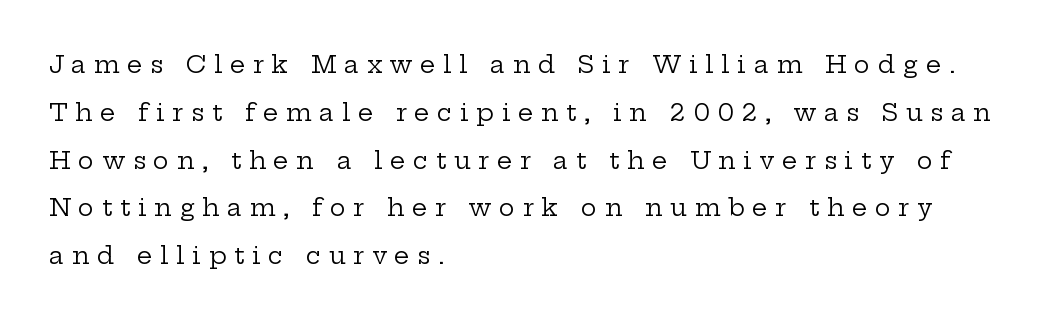
{"italic": "no", "bold": "no", "underline": "no", "align": "left", "line_spacing": "loose", "line_spacing_ratio": 1.99, "letter_spacing": "wide", "letter_spacing_em": 0.32, "glyph_px": 24}
